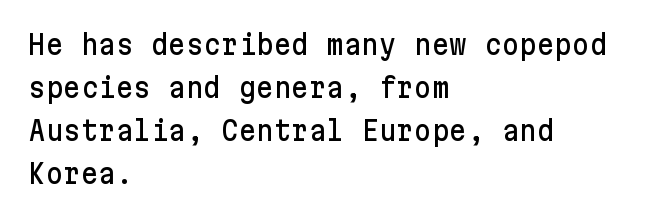
Q: Is the text italic (slanted)? A: No, it is upright.
Q: Is the text underlined? A: No.
Q: How is the paragraph aligned? A: Left-aligned.
Q: Is the spacing between letters normal or unusually wide? A: Normal.
Q: Is the spacing between lines tight, normal or loose? A: Normal.
